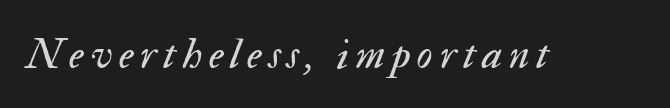
The typesetting does not lean heavy: it is not bold. A typesetter would call this proportional, since set widths differ per character. If you drew a line through each stem, it would be angled. The passage shown is not underscored anywhere.
